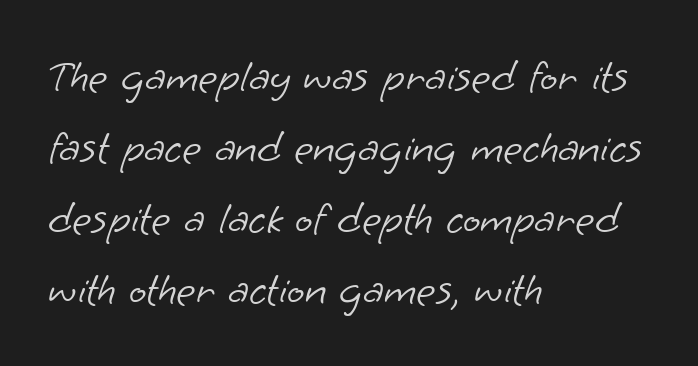
Whoever set this chose a conventional vertical rhythm. Caption: face not bold, strokes unweighted. Each letter keeps its own natural width here, so spacing adapts to shape. No word sits above an underline. This sample uses plain, unmodified letter spacing.
